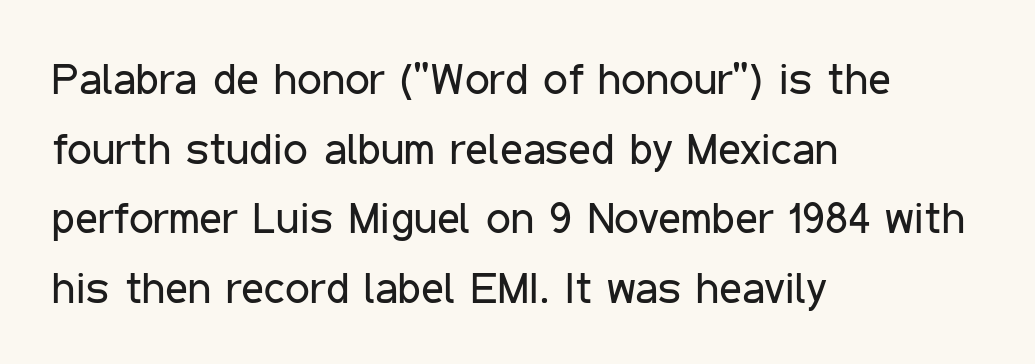
Line beginnings align vertically; line endings do not. Italic? Not at all — the glyphs are vertical. Vertically, the passage feels balanced, rows spaced as you'd expect. Letters rest on an invisible, unmarked baseline. The type family on display is of the sans-serif kind.
